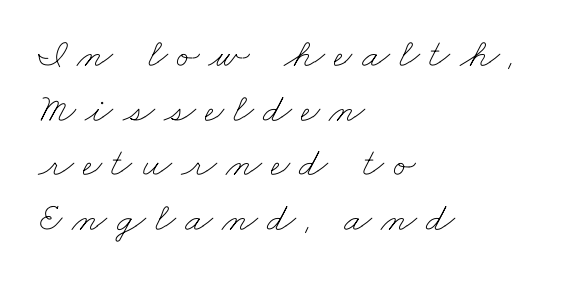
{"bold": "no", "weight": "thin", "width": "wide", "stroke_contrast": "low", "x_height": "small", "monospaced": "no", "underline": "no", "align": "left", "line_spacing": "normal", "line_spacing_ratio": 1.33, "letter_spacing": "wide", "letter_spacing_em": 0.23, "glyph_px": 41}
